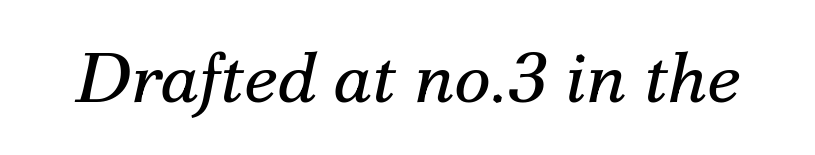
This sample uses plain, unmodified letter spacing. Italic? Definitely — the glyphs are oblique. Each stroke keeps to a modest, everyday thickness or less. The passage shown is typed in a proportional face where columns would drift.
